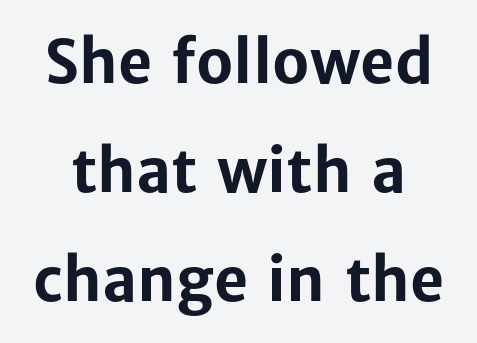
{"serif": "no", "italic": "no", "bold": "yes", "weight": "bold", "width": "normal", "stroke_contrast": "low", "x_height": "medium", "monospaced": "no", "underline": "no", "line_spacing_ratio": 1.85, "letter_spacing": "normal", "letter_spacing_em": 0.0, "glyph_px": 59}
